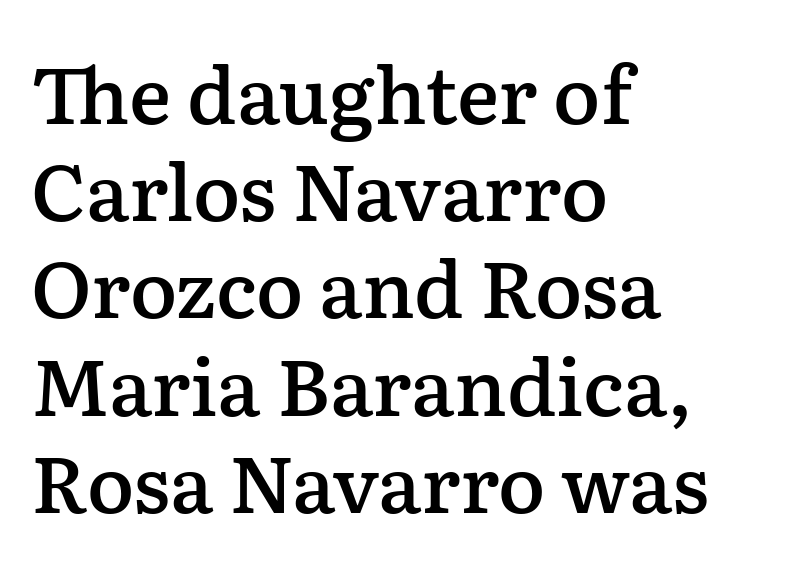
The image shows 79 px semibold serif type, upright; set left-aligned, line spacing 1.23x, normal letter spacing, not underlined; low stroke contrast and a medium x-height.
